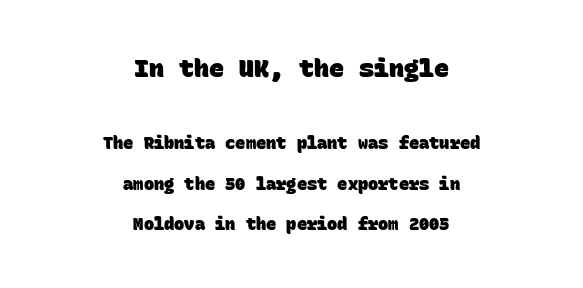
Q: Is the text bold? A: Yes.
Q: Is the text underlined? A: No.
Q: How is the paragraph aligned? A: Centered.
Q: Is the spacing between letters normal or unusually wide? A: Normal.
Q: Is the spacing between lines tight, normal or loose? A: Loose.
Q: Which block of text is set in a larger size, the first (top) or the second (bottom)? A: The first (top) one.
